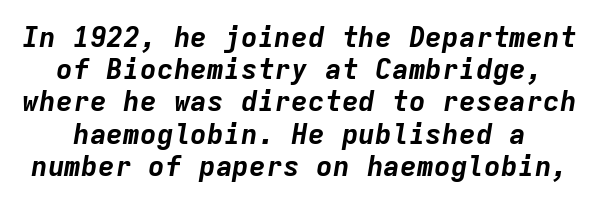
Typographic density is high because the face is bold. Think of a typewriter: that constant character pitch is what you see here. Compared with ordinary roman type, these characters are visibly tilted. Each row of text sits above clean, open space. The line-height multiplier appears low, near solid setting. You could call the tracking neutral — neither tight nor loose.
